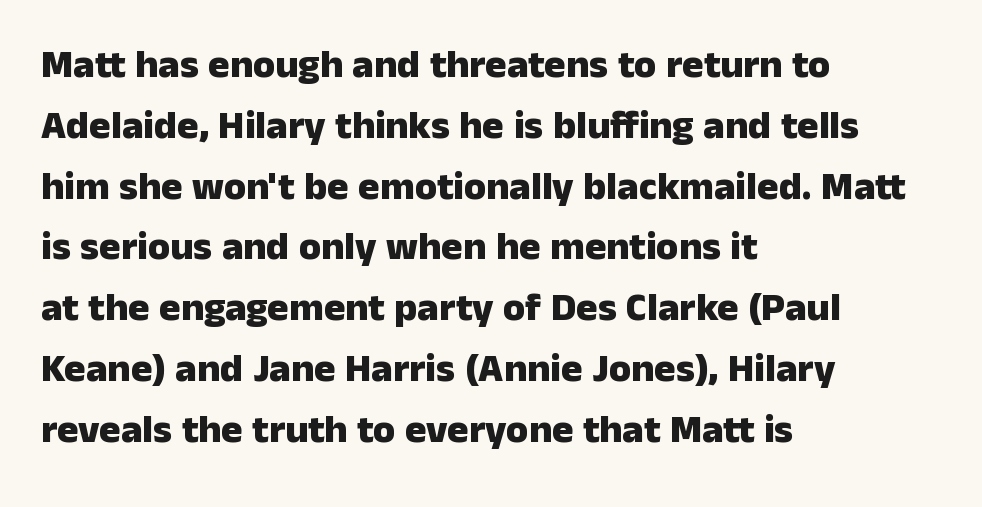
The image shows 40 px heavy sans-serif type, upright; set left-aligned, normal line spacing (1.52x), normal letter spacing, not underlined; low stroke contrast and a medium x-height.
